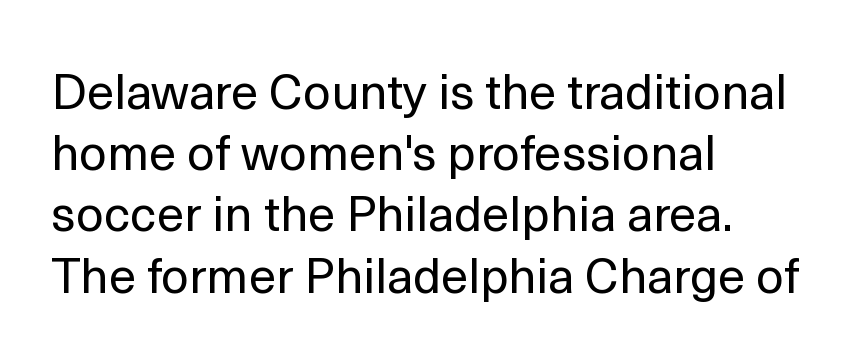
Q: Is the text bold? A: No.
Q: Is the text italic (slanted)? A: No, it is upright.
Q: Is the typeface a serif or a sans-serif typeface? A: Sans-serif.
Q: Is the text underlined? A: No.
Q: How is the paragraph aligned? A: Left-aligned.
Q: Is the spacing between letters normal or unusually wide? A: Normal.
Q: Is the spacing between lines tight, normal or loose? A: Normal.
Q: Width (condensed, normal, or wide)? A: Normal.
Q: x-height? A: Medium.
Q: Monospaced? A: No.
